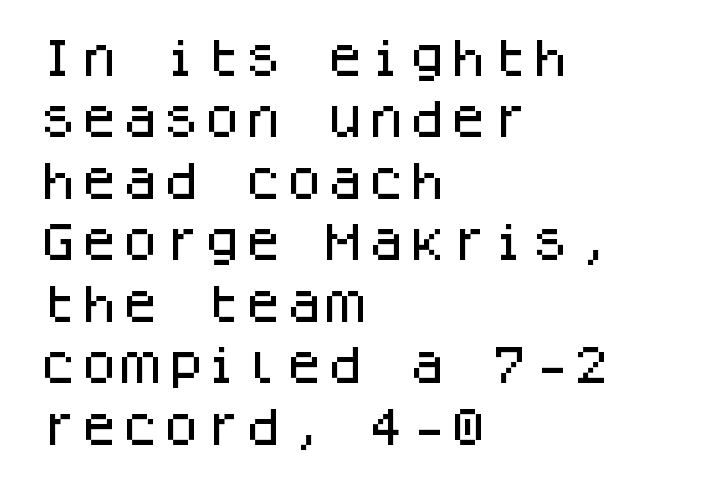
The image shows 41 px sans-serif type, upright, monospaced; set left-aligned, normal line spacing (1.5x), normal letter spacing, not underlined; low stroke contrast and a large x-height.
